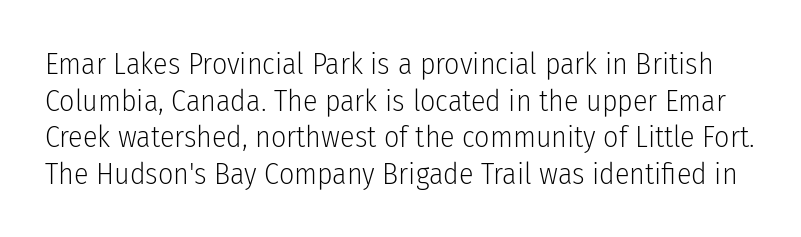
You can tell it's not italic because the verticals are truly vertical. The passage shown has conventional tracking throughout. The text was rendered using a sans face with plain stroke endings. Underline: absent.
